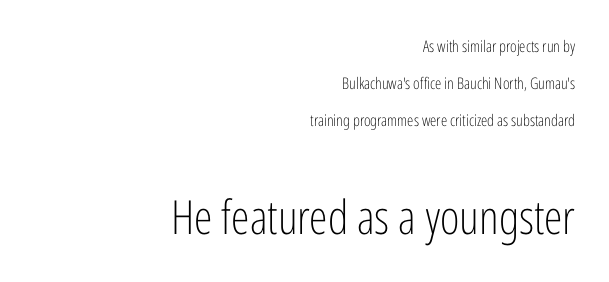
{"serif": "no", "italic": "no", "bold": "no", "weight": "light", "width": "condensed", "stroke_contrast": "low", "x_height": "medium", "monospaced": "no", "underline": "no", "align": "right", "line_spacing": "loose", "line_spacing_ratio": 2.32, "letter_spacing": "normal", "letter_spacing_em": 0.0, "larger_block": "second", "size_ratio": 2.94, "glyph_px": 47}
